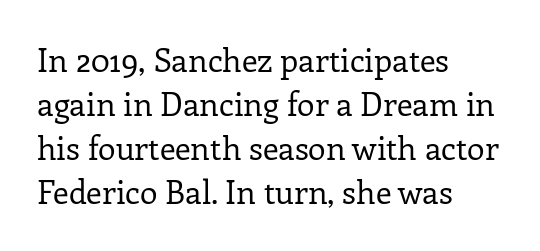
{"serif": "yes", "italic": "no", "bold": "no", "weight": "regular", "width": "normal", "stroke_contrast": "low", "x_height": "medium", "monospaced": "no", "underline": "no", "align": "left", "line_spacing": "normal", "line_spacing_ratio": 1.38, "letter_spacing": "normal", "letter_spacing_em": 0.0, "glyph_px": 32}
